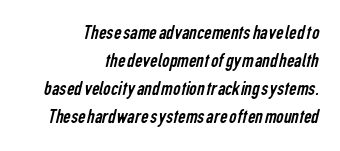
Q: Is the text bold? A: No.
Q: Is the text underlined? A: No.
Q: How is the paragraph aligned? A: Right-aligned.
Q: Is the spacing between letters normal or unusually wide? A: Normal.
Q: Is the spacing between lines tight, normal or loose? A: Normal.
